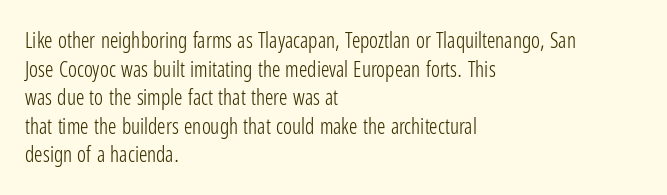
Q: Is the text bold? A: No.
Q: Is the text italic (slanted)? A: No, it is upright.
Q: Is the text underlined? A: No.
Q: How is the paragraph aligned? A: Left-aligned.
Q: Is the spacing between letters normal or unusually wide? A: Normal.
Q: Is the spacing between lines tight, normal or loose? A: Normal.
